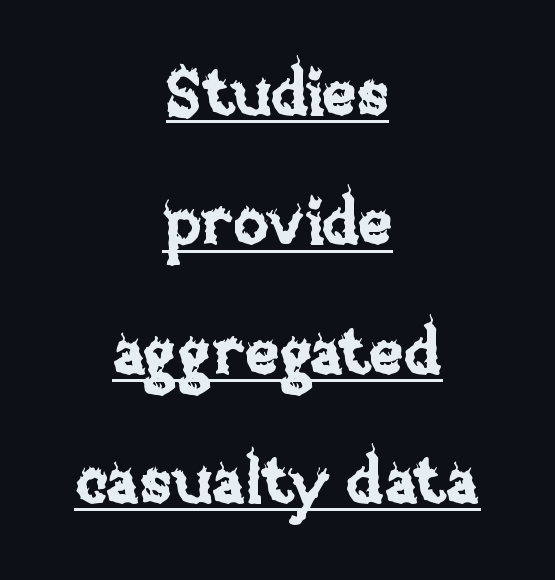
The image shows 65 px text type, upright; set centered, loose line spacing (1.99x), normal letter spacing, underlined; low stroke contrast and a large x-height.
